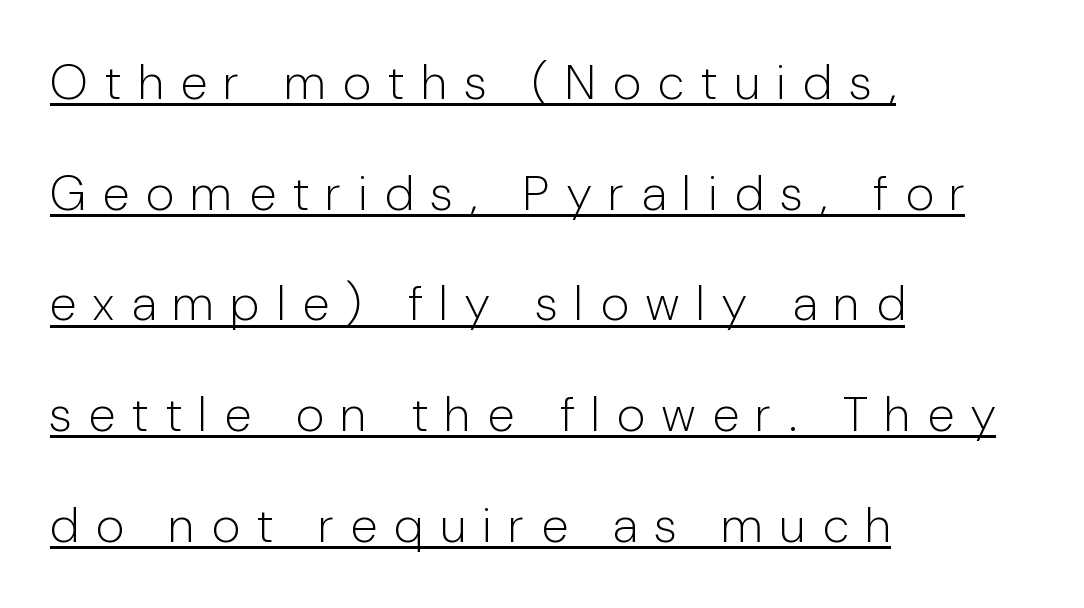
{"serif": "no", "italic": "no", "bold": "no", "weight": "light", "width": "condensed", "stroke_contrast": "low", "x_height": "medium", "monospaced": "no", "underline": "yes", "align": "left", "line_spacing": "loose", "line_spacing_ratio": 2.26, "letter_spacing": "wide", "letter_spacing_em": 0.37, "glyph_px": 49}
